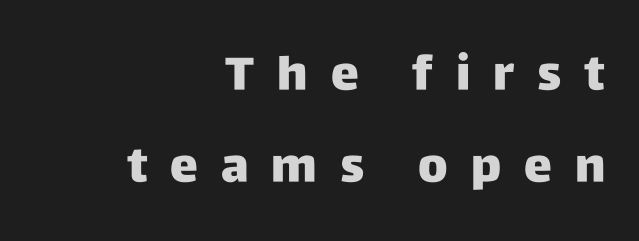
The image shows 47 px sans-serif type, upright; set right-aligned, loose line spacing (1.96x), unusually wide letter spacing (+0.49 em), not underlined; low stroke contrast and a large x-height.
